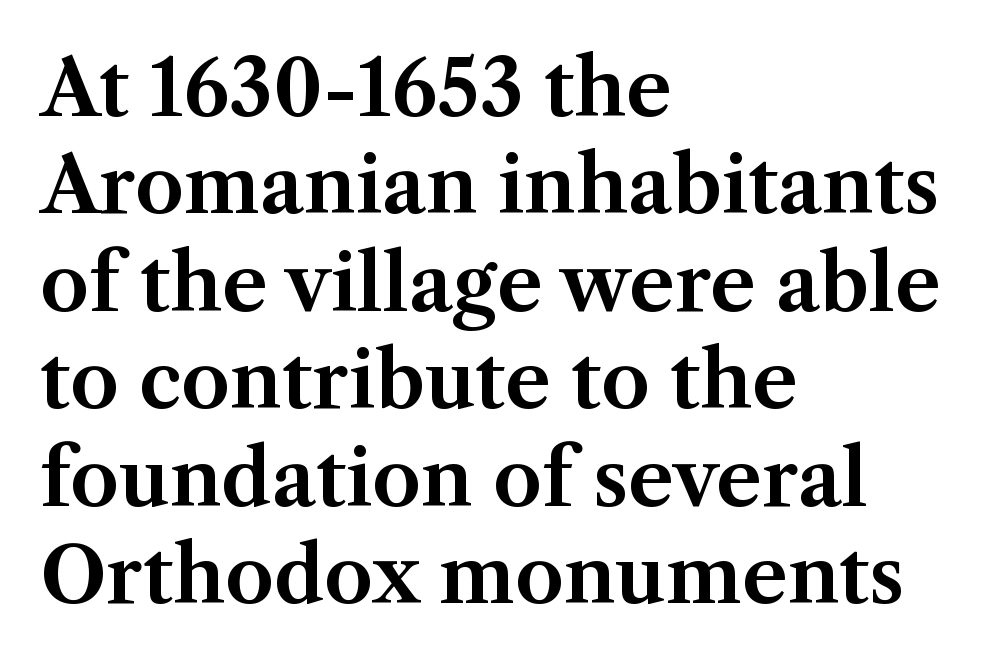
Quick note: not italic, upright. Is the block centered? No — it sits flush against the left margin. Between one letter and the next there's only the usual sliver of space. Underline: absent.
